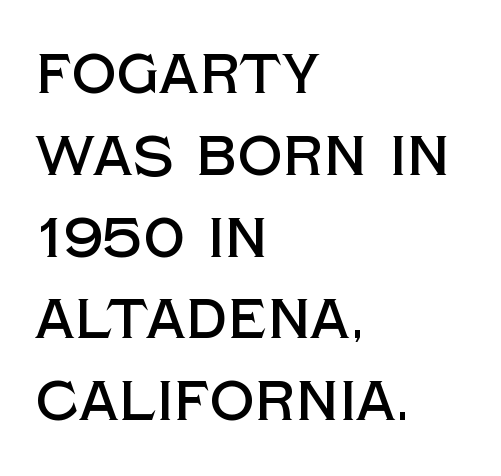
The image shows 56 px sans-serif type, upright; set left-aligned, normal line spacing (1.46x), normal letter spacing, not underlined; a large x-height.
